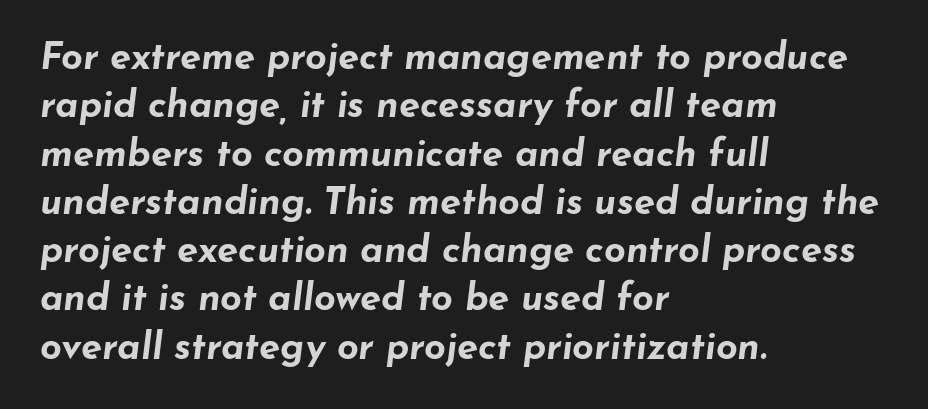
Is the type slanted? Yes — the strokes lean at a clear angle. The passage shown stacks its lines at a standard gap. Heavy, bold letterforms. Is this a fixed-width face? No — the glyphs have proportional, varying widths.
